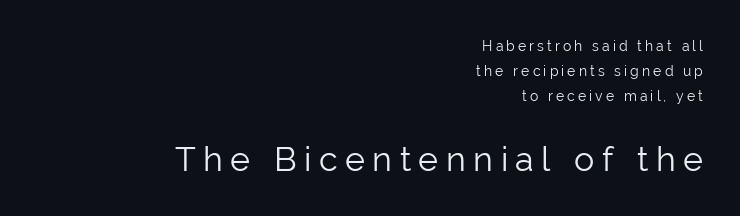
Q: Is the text bold? A: No.
Q: Is the text italic (slanted)? A: No, it is upright.
Q: Is the typeface a serif or a sans-serif typeface? A: Sans-serif.
Q: Is the text underlined? A: No.
Q: How is the paragraph aligned? A: Right-aligned.
Q: Is the spacing between letters normal or unusually wide? A: Unusually wide.
Q: Which block of text is set in a larger size, the first (top) or the second (bottom)? A: The second (bottom) one.
Q: Width (condensed, normal, or wide)? A: Normal.
Q: Stroke contrast? A: Low.
Q: x-height? A: Medium.
Q: Monospaced? A: No.
